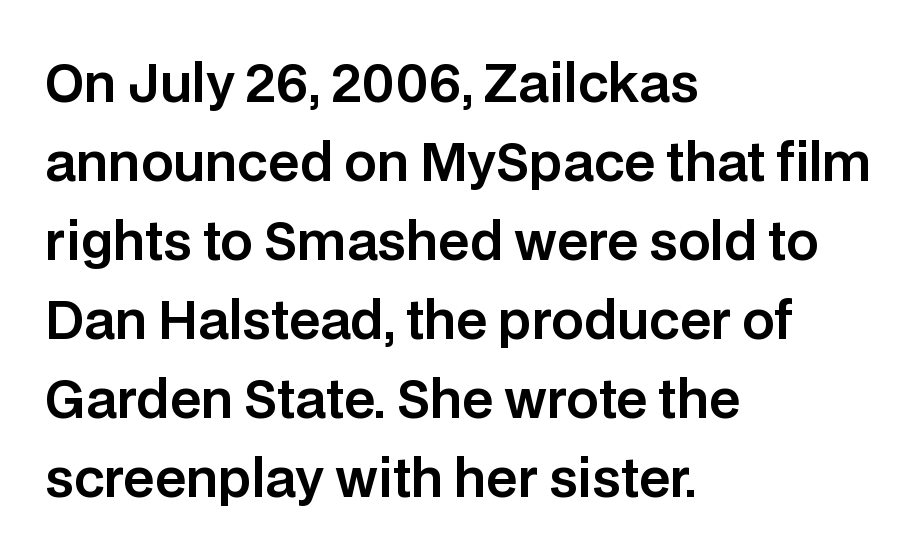
{"serif": "no", "italic": "no", "width": "normal", "stroke_contrast": "low", "x_height": "large", "monospaced": "no", "underline": "no", "align": "left", "line_spacing": "normal", "line_spacing_ratio": 1.55, "letter_spacing": "normal", "letter_spacing_em": 0.0, "glyph_px": 51}
